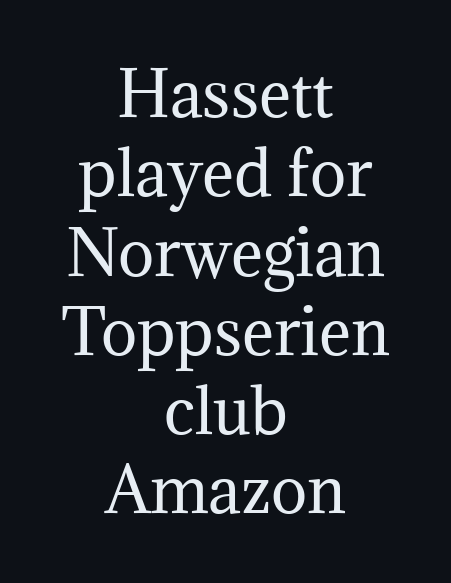
Q: Is the text bold? A: No.
Q: Is the text italic (slanted)? A: No, it is upright.
Q: Is the typeface a serif or a sans-serif typeface? A: Serif.
Q: Is the text underlined? A: No.
Q: How is the paragraph aligned? A: Centered.
Q: Is the spacing between letters normal or unusually wide? A: Normal.
Q: Is the spacing between lines tight, normal or loose? A: Normal.
Q: Width (condensed, normal, or wide)? A: Normal.
Q: Stroke contrast? A: Medium.
Q: x-height? A: Medium.
Q: Monospaced? A: No.
